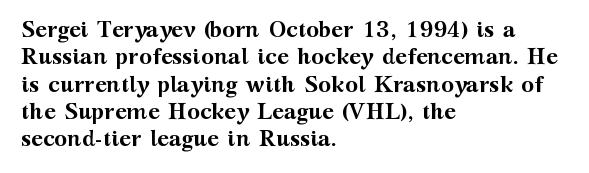
{"italic": "no", "bold": "yes", "underline": "no", "align": "left", "line_spacing_ratio": 1.24, "letter_spacing": "normal", "letter_spacing_em": 0.0, "glyph_px": 22}
